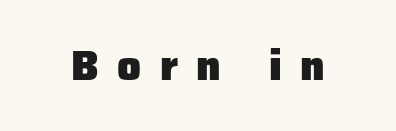
The rendering uses natural spacing where letterforms have individual widths. Has an underline been added? It has not. Serif or sans? Sans — the stroke terminals are bare. The letterforms stand isolated, each surrounded by extra space. The strokes are fattened all the way to bold. Nope, not italic — everything's standing straight.
